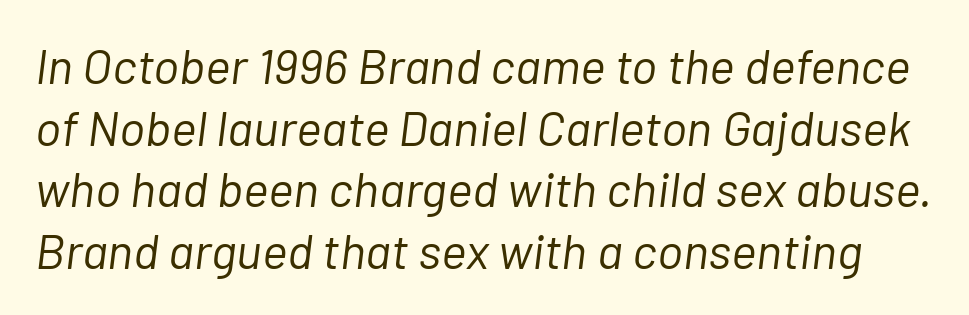
Heaviness? Minimal to ordinary, like unemphasized prose. The passage shown has conventional tracking throughout. Vertical spacing — default. The specimen omits any rule beneath the text block's lines. The letters advance in unequal steps, a hallmark of proportional type.
